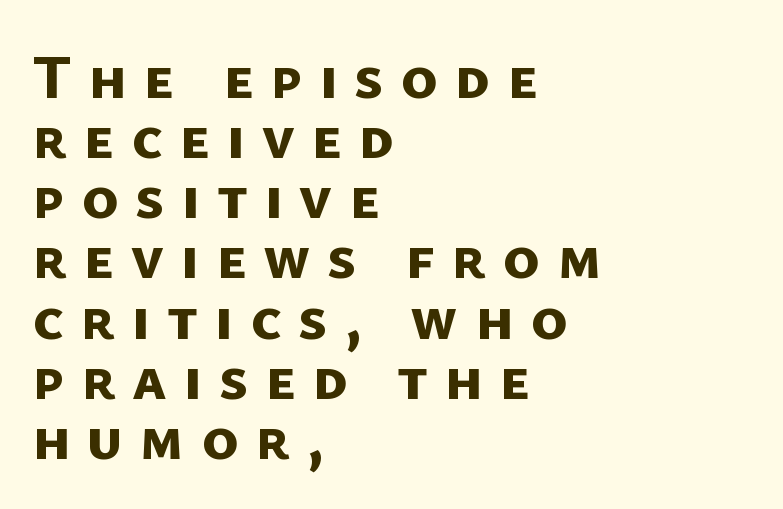
{"serif": "no", "bold": "yes", "weight": "bold", "width": "normal", "stroke_contrast": "low", "x_height": "medium", "monospaced": "no", "underline": "no", "align": "left", "line_spacing": "tight", "line_spacing_ratio": 0.97, "letter_spacing": "wide", "letter_spacing_em": 0.27, "glyph_px": 62}
